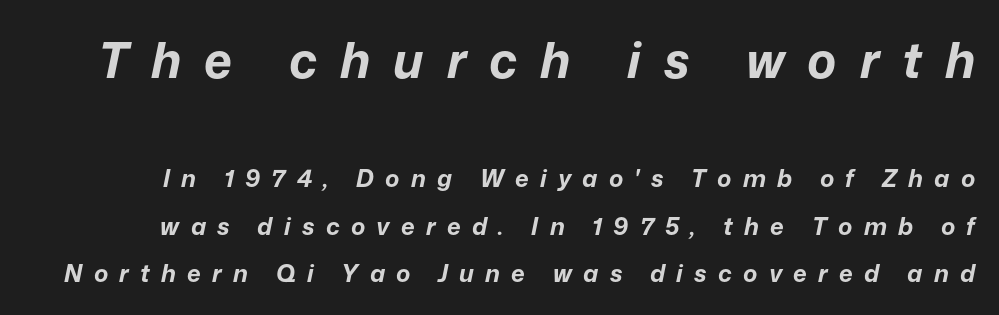
{"italic": "yes", "lean": "right", "slant_degrees": 12, "bold": "yes", "weight": "bold", "width": "normal", "stroke_contrast": "low", "x_height": "medium", "monospaced": "no", "underline": "no", "line_spacing": "loose", "line_spacing_ratio": 1.98, "letter_spacing": "wide", "letter_spacing_em": 0.47, "larger_block": "first", "size_ratio": 2.04, "glyph_px": 49}
